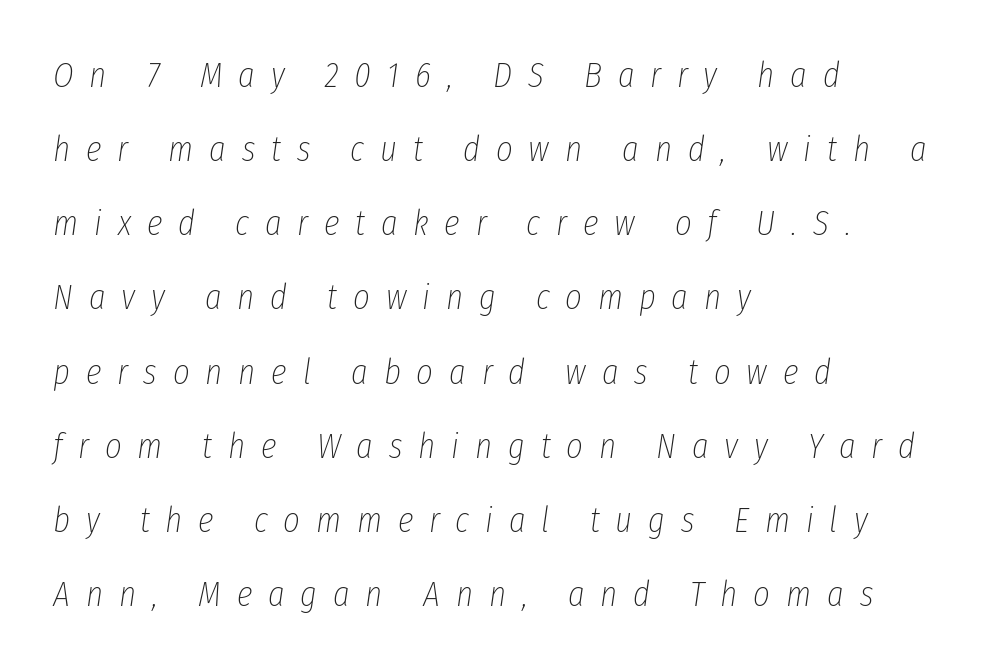
{"italic": "yes", "lean": "right", "slant_degrees": 8, "bold": "no", "weight": "thin", "width": "condensed", "stroke_contrast": "low", "x_height": "medium", "monospaced": "no", "underline": "no", "align": "left", "line_spacing": "loose", "line_spacing_ratio": 2.06, "letter_spacing": "wide", "letter_spacing_em": 0.44, "glyph_px": 36}
